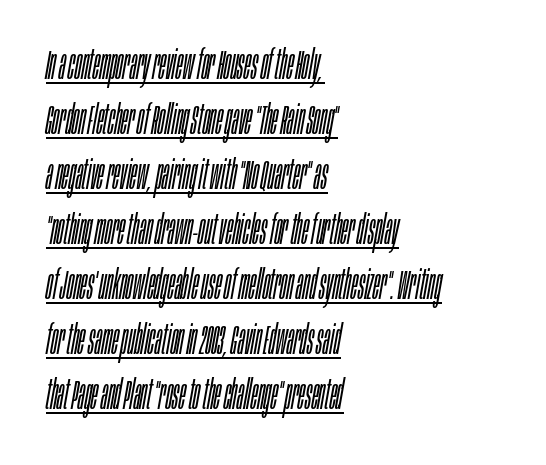
The image shows 41 px light, condensed type, italic (leaning right); set left-aligned, normal line spacing (1.34x), normal letter spacing, underlined; low stroke contrast and a large x-height.
